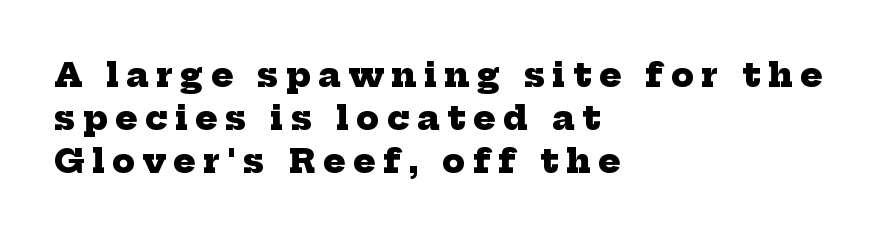
Q: Is the text bold? A: Yes.
Q: Is the typeface a serif or a sans-serif typeface? A: Serif.
Q: Is the text underlined? A: No.
Q: How is the paragraph aligned? A: Left-aligned.
Q: Is the spacing between letters normal or unusually wide? A: Unusually wide.
Q: Is the spacing between lines tight, normal or loose? A: Normal.
Q: Width (condensed, normal, or wide)? A: Normal.
Q: Stroke contrast? A: Low.
Q: x-height? A: Medium.
Q: Monospaced? A: No.
